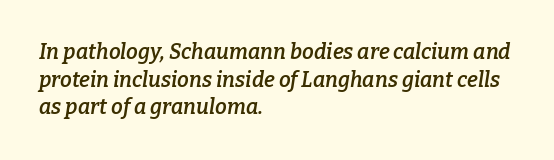
{"italic": "yes", "lean": "right", "slant_degrees": 9, "bold": "semi", "underline": "no", "align": "left", "line_spacing": "normal", "line_spacing_ratio": 1.31, "letter_spacing": "normal", "letter_spacing_em": 0.0, "glyph_px": 21}
